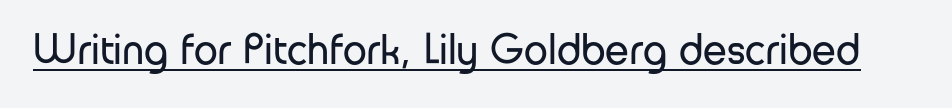
The image shows 43 px regular-weight sans-serif type, upright; set normal letter spacing, underlined; low stroke contrast and a medium x-height.
